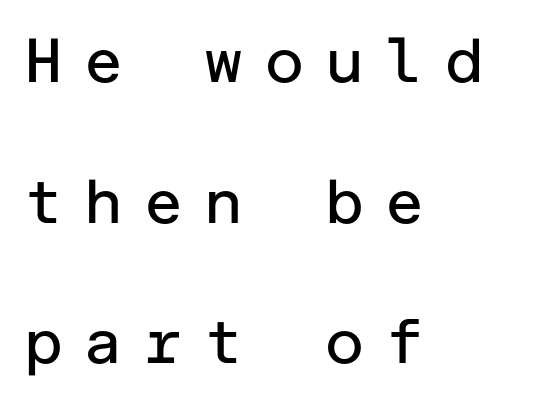
The gaps between neighbouring characters are conspicuously large. The vertical gap from one line to the next is large. Caption: face not bold, strokes unweighted. The letters stand straight up with perfectly vertical stems.
